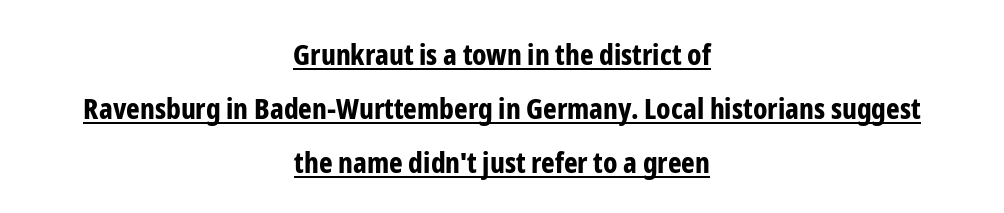
Q: Is the text bold? A: Yes.
Q: Is the text italic (slanted)? A: No, it is upright.
Q: Is the typeface a serif or a sans-serif typeface? A: Sans-serif.
Q: Is the text underlined? A: Yes.
Q: How is the paragraph aligned? A: Centered.
Q: Is the spacing between letters normal or unusually wide? A: Normal.
Q: Width (condensed, normal, or wide)? A: Condensed.
Q: Stroke contrast? A: Low.
Q: x-height? A: Medium.
Q: Monospaced? A: No.
